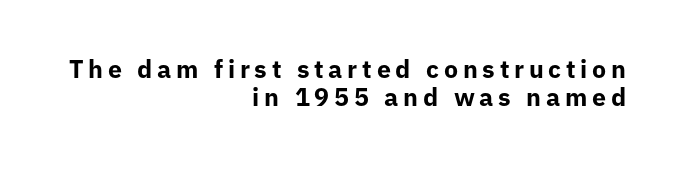
{"italic": "no", "bold": "yes", "underline": "no", "align": "right", "line_spacing": "tight", "line_spacing_ratio": 1.14, "glyph_px": 25}
